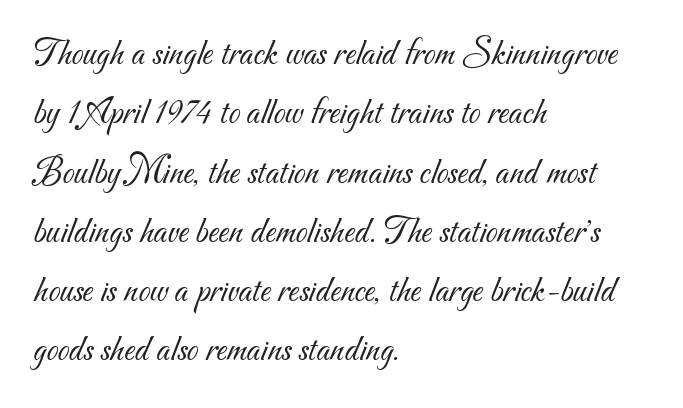
The image shows 38 px light sans-serif type; set left-aligned, normal line spacing (1.56x), normal letter spacing, not underlined; medium stroke contrast and a small x-height.
